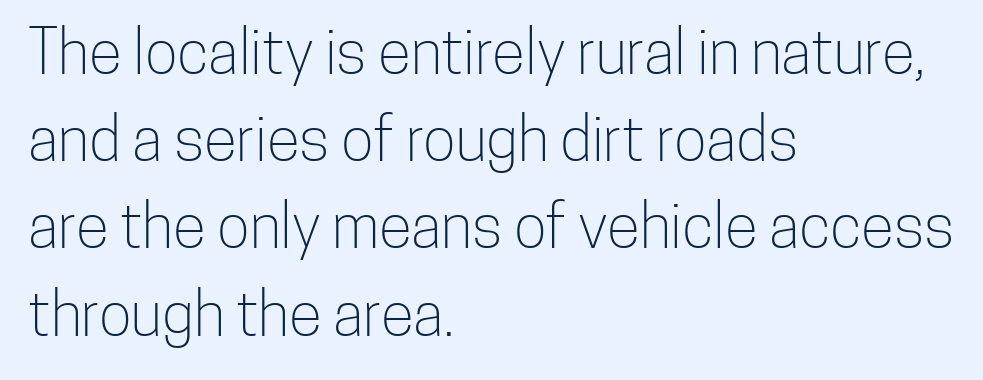
{"serif": "no", "italic": "no", "bold": "no", "weight": "light", "width": "condensed", "stroke_contrast": "low", "x_height": "medium", "monospaced": "no", "underline": "no", "align": "left", "line_spacing": "normal", "line_spacing_ratio": 1.43, "letter_spacing": "normal", "letter_spacing_em": 0.0, "glyph_px": 61}
